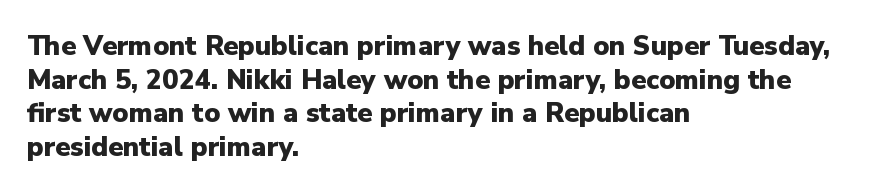
Its strokes are broad and dark, the hallmark of bold type. It's the straight-up-and-down kind of type. Regular leading. Caption: standard tracking, unaltered.
